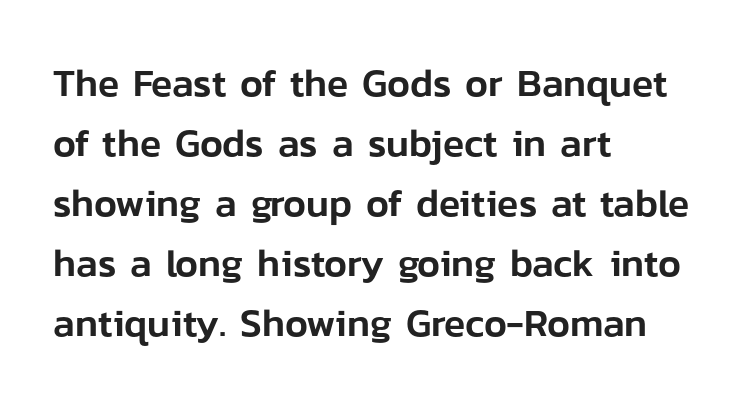
The image shows 39 px sans-serif type, upright; set left-aligned, normal line spacing (1.54x), normal letter spacing, not underlined; low stroke contrast and a medium x-height.
